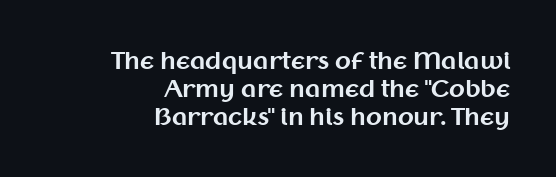
Q: Is the text bold? A: Yes.
Q: Is the text italic (slanted)? A: No, it is upright.
Q: Is the text underlined? A: No.
Q: How is the paragraph aligned? A: Right-aligned.
Q: Is the spacing between letters normal or unusually wide? A: Normal.
